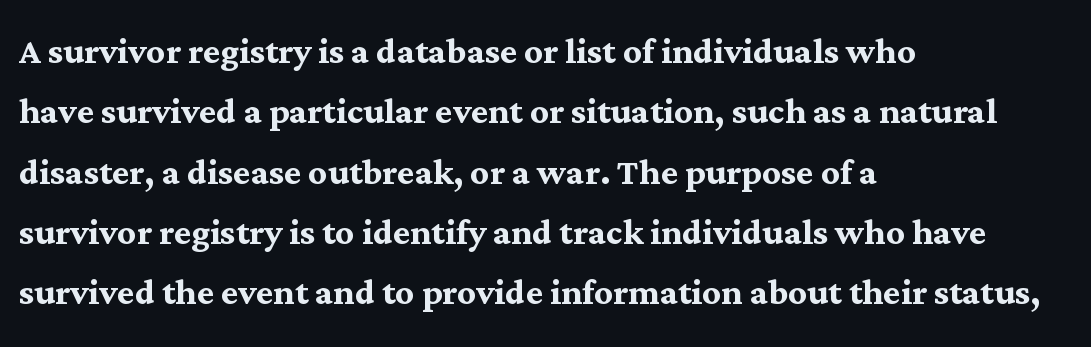
Q: Is the text bold? A: Yes.
Q: Is the text italic (slanted)? A: No, it is upright.
Q: Is the typeface a serif or a sans-serif typeface? A: Serif.
Q: Is the text underlined? A: No.
Q: How is the paragraph aligned? A: Left-aligned.
Q: Is the spacing between letters normal or unusually wide? A: Normal.
Q: Is the spacing between lines tight, normal or loose? A: Normal.
Q: Width (condensed, normal, or wide)? A: Normal.
Q: Stroke contrast? A: Medium.
Q: x-height? A: Medium.
Q: Monospaced? A: No.
